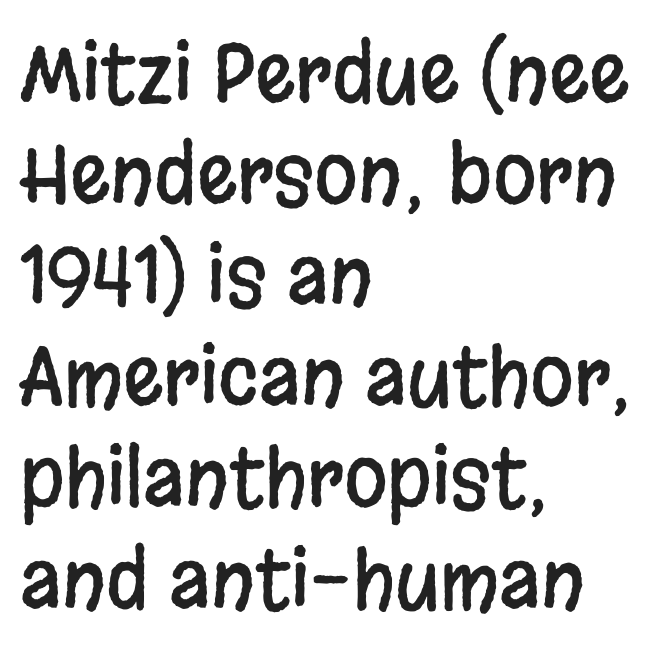
The image shows 79 px condensed sans-serif type, upright; set left-aligned, normal line spacing (1.28x), normal letter spacing, not underlined; low stroke contrast and a large x-height.
